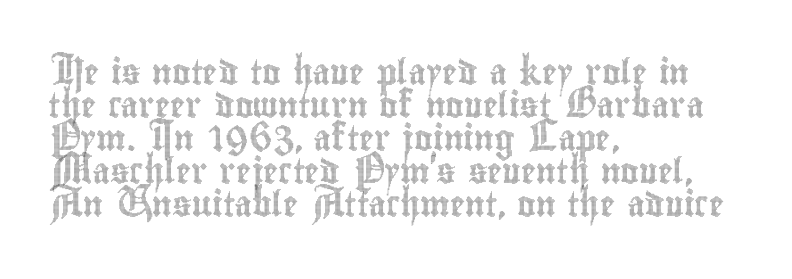
Q: Is the text italic (slanted)? A: No, it is upright.
Q: Is the text underlined? A: No.
Q: How is the paragraph aligned? A: Left-aligned.
Q: Is the spacing between letters normal or unusually wide? A: Normal.
Q: Is the spacing between lines tight, normal or loose? A: Normal.
